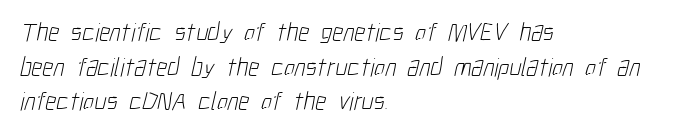
The passage shown stacks its lines at a standard gap. The lines in this sample share a left origin and differ only in where they stop. Words appear dense and cohesive because spacing is normal. Only glyphs here, with clear space below each row. Ink coverage per letter is moderate at most.
